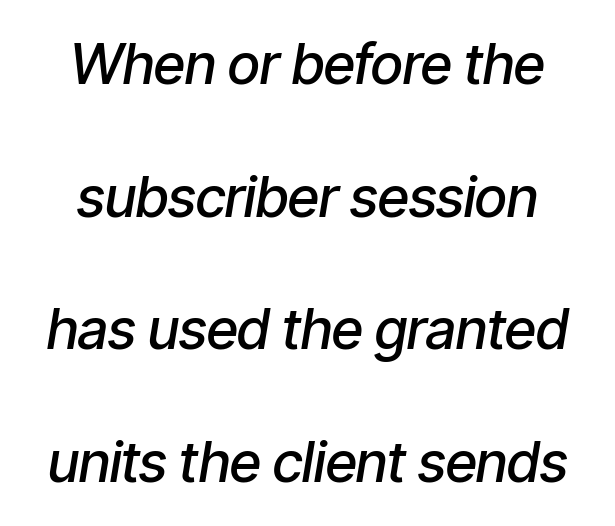
The image shows 56 px semibold, condensed type, italic (leaning right); set loose line spacing (2.37x), normal letter spacing, not underlined; low stroke contrast and a medium x-height.
